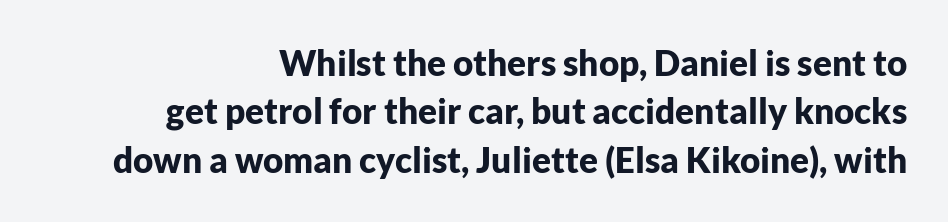
{"serif": "no", "italic": "no", "bold": "yes", "weight": "bold", "width": "normal", "stroke_contrast": "low", "x_height": "medium", "monospaced": "no", "underline": "no", "line_spacing": "normal", "line_spacing_ratio": 1.38, "letter_spacing": "normal", "letter_spacing_em": 0.0, "glyph_px": 35}
